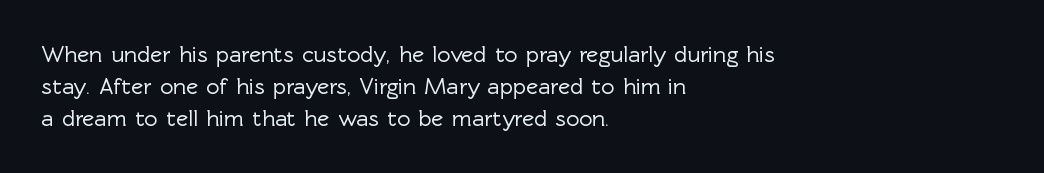
The image shows 23 px text type, upright; set left-aligned, normal line spacing (1.39x), normal letter spacing, not underlined.
